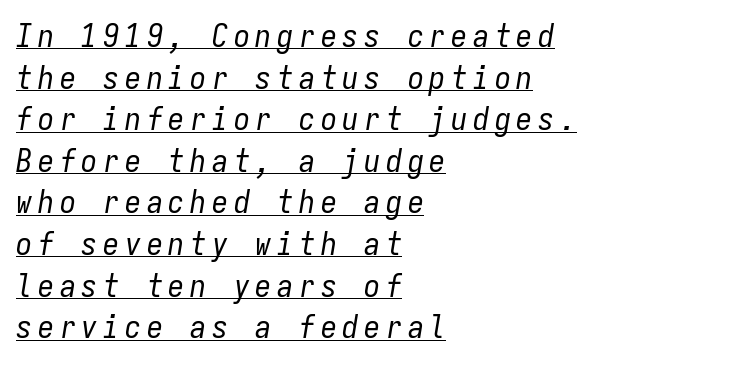
The image shows 32 px regular-weight, condensed type, italic (leaning right), monospaced; set left-aligned, normal line spacing (1.3x), underlined; low stroke contrast and a medium x-height.
